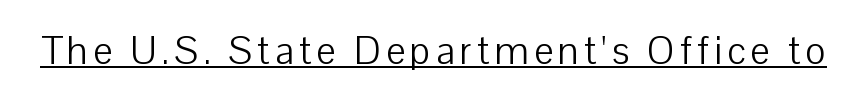
Q: Is the text bold? A: No.
Q: Is the text italic (slanted)? A: No, it is upright.
Q: Is the typeface a serif or a sans-serif typeface? A: Sans-serif.
Q: Is the text underlined? A: Yes.
Q: Width (condensed, normal, or wide)? A: Normal.
Q: Stroke contrast? A: Low.
Q: x-height? A: Medium.
Q: Monospaced? A: No.
